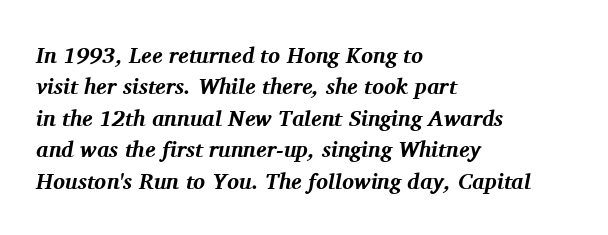
In terms of leading, this rendering sits right in the middle. Would a proofreader flag this as italicized? Yes. Typeset ragged right — the left edge is the straight one. Plenty of ink on the page — the face is bold. A clean baseline with only descenders dipping below it. Glyph-to-glyph distance matches everyday printed text.
